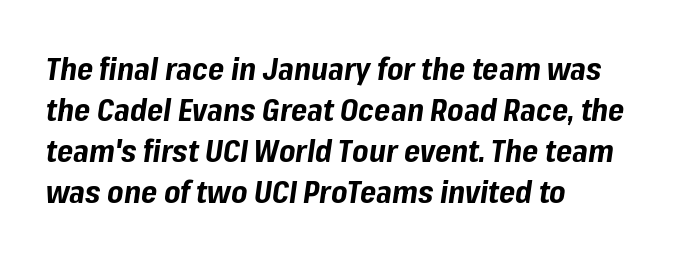
{"italic": "yes", "lean": "right", "slant_degrees": 8, "bold": "yes", "weight": "bold", "width": "normal", "stroke_contrast": "low", "x_height": "medium", "monospaced": "no", "underline": "no", "align": "left", "line_spacing": "normal", "line_spacing_ratio": 1.32, "letter_spacing": "normal", "letter_spacing_em": 0.0, "glyph_px": 31}
